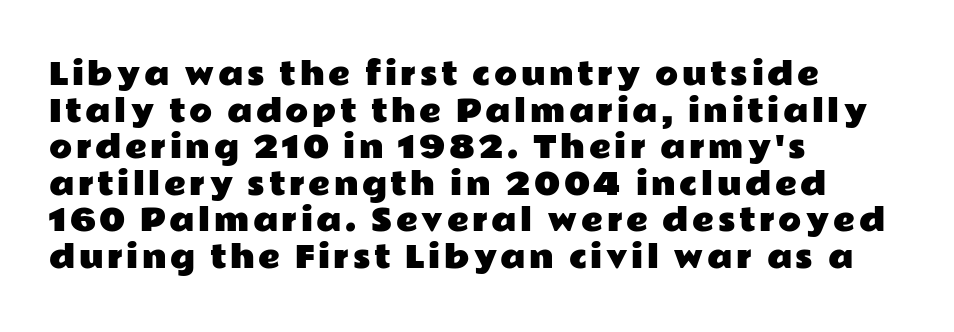
{"serif": "no", "italic": "no", "width": "wide", "stroke_contrast": "low", "x_height": "medium", "monospaced": "no", "underline": "no", "align": "left", "line_spacing_ratio": 1.22, "glyph_px": 30}
